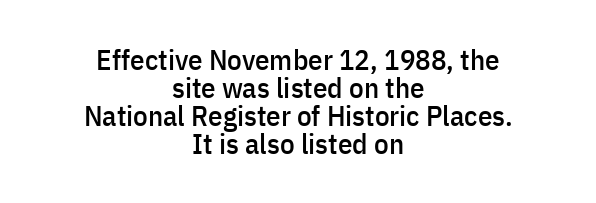
{"serif": "no", "italic": "no", "width": "condensed", "stroke_contrast": "low", "x_height": "medium", "monospaced": "no", "underline": "no", "align": "center", "line_spacing": "tight", "line_spacing_ratio": 0.97, "letter_spacing": "normal", "letter_spacing_em": 0.0, "glyph_px": 29}
